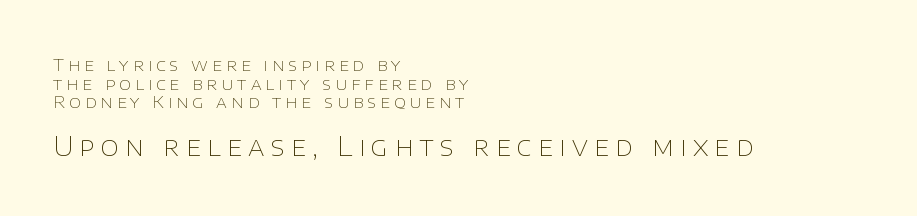
The image shows 26 px text type, upright; set left-aligned, tight line spacing (1.09x), unusually wide letter spacing (+0.24 em), not underlined; the second (bottom) block is 1.53x larger.
